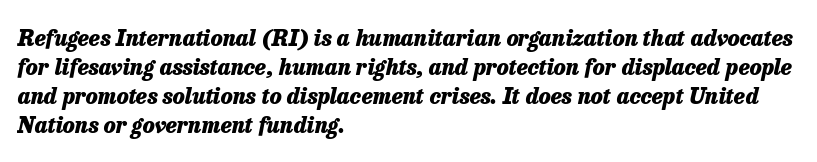
Q: Is the text bold? A: Yes.
Q: Is the text italic (slanted)? A: Yes, it leans right by about 13 degrees.
Q: Is the text underlined? A: No.
Q: How is the paragraph aligned? A: Left-aligned.
Q: Is the spacing between letters normal or unusually wide? A: Normal.
Q: Is the spacing between lines tight, normal or loose? A: Normal.
